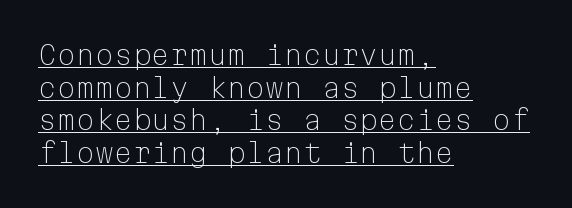
The image shows 27 px text type, upright; set left-aligned, line spacing 1.21x, normal letter spacing, underlined.
